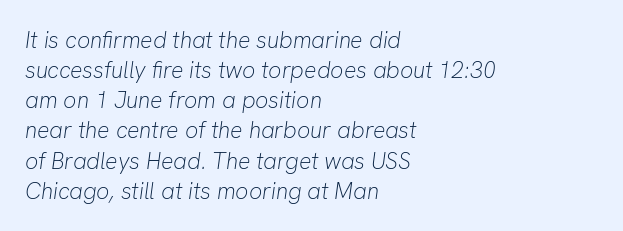
The image shows 23 px text type, italic (leaning right); set left-aligned, normal line spacing (1.31x), normal letter spacing, not underlined.
